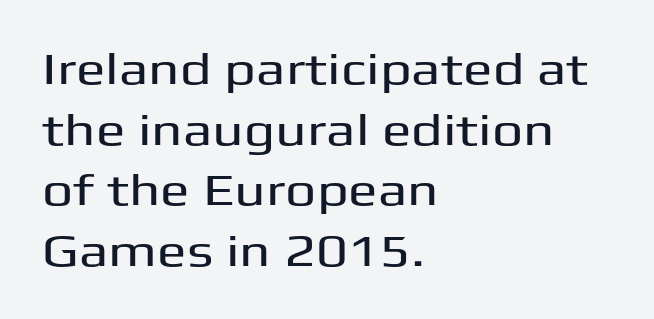
{"serif": "no", "italic": "no", "width": "wide", "stroke_contrast": "medium", "x_height": "medium", "monospaced": "no", "underline": "no", "align": "left", "line_spacing": "normal", "line_spacing_ratio": 1.38, "letter_spacing": "normal", "letter_spacing_em": 0.0, "glyph_px": 44}
